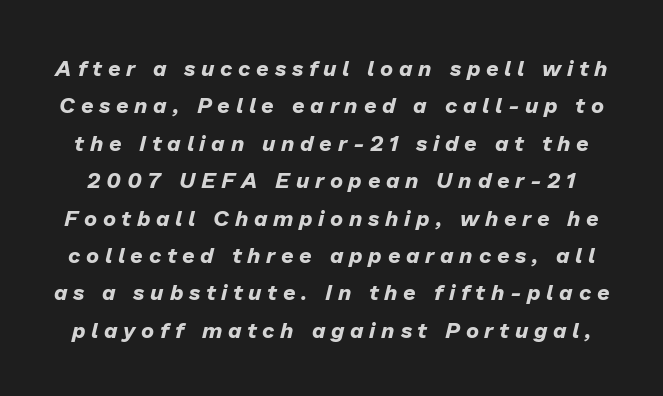
In terms of leading, this rendering sits right in the middle. Underlining? Definitely not there. Observe the lean: these are italic letterforms. Set as a true bold cut, around the 700 mark. There is plenty of visible air inserted between adjacent glyphs.
